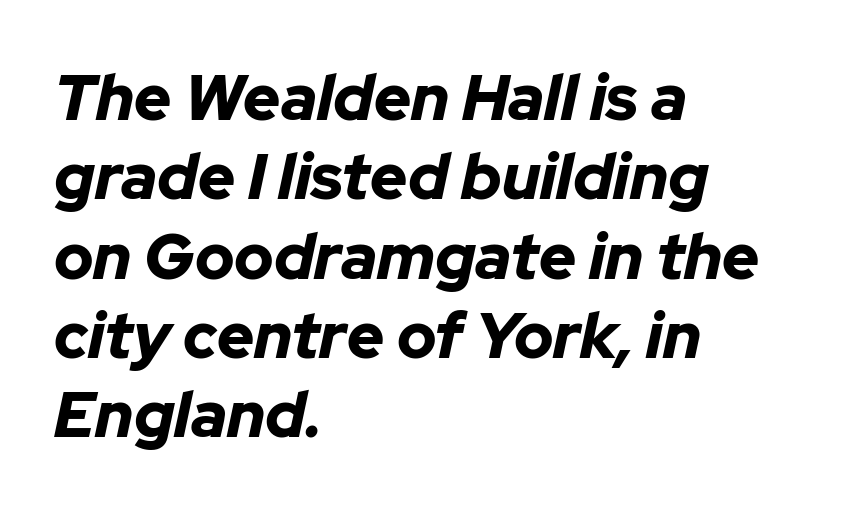
Here the designer chose a conventional face with non-uniform glyph widths. The lines are quadded left. Tall strokes in this sample are angled rather than plumb. The glyphs are unaccompanied by any horizontal stroke below them. The font is running at its bold setting. Letter spacing: default.
